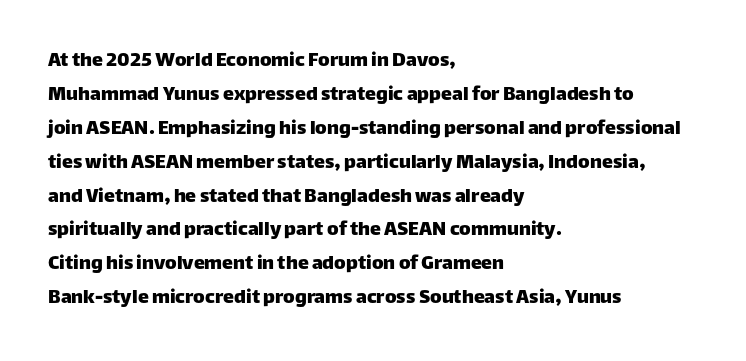
Q: Is the text italic (slanted)? A: No, it is upright.
Q: Is the text underlined? A: No.
Q: How is the paragraph aligned? A: Left-aligned.
Q: Is the spacing between letters normal or unusually wide? A: Normal.
Q: Is the spacing between lines tight, normal or loose? A: Normal.
